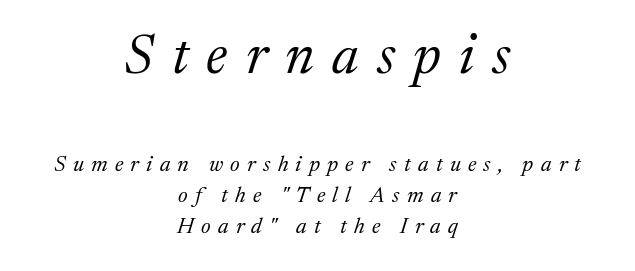
A typesetter would label this face a serif. Centered paragraph, ragged on both sides. The letters are spread apart with noticeably loose tracking. Do the characters align in a grid? No, the font is proportional. The specimen reads as italic at a glance.
